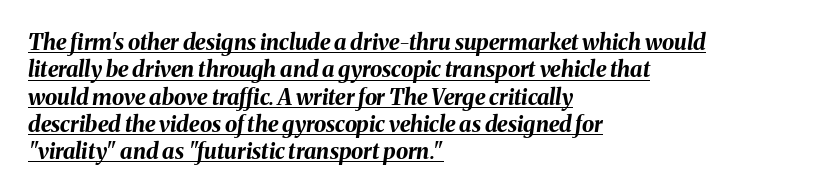
Q: Is the text bold? A: Yes.
Q: Is the text italic (slanted)? A: Yes, it leans right by about 8 degrees.
Q: Is the text underlined? A: Yes.
Q: How is the paragraph aligned? A: Left-aligned.
Q: Is the spacing between letters normal or unusually wide? A: Normal.
